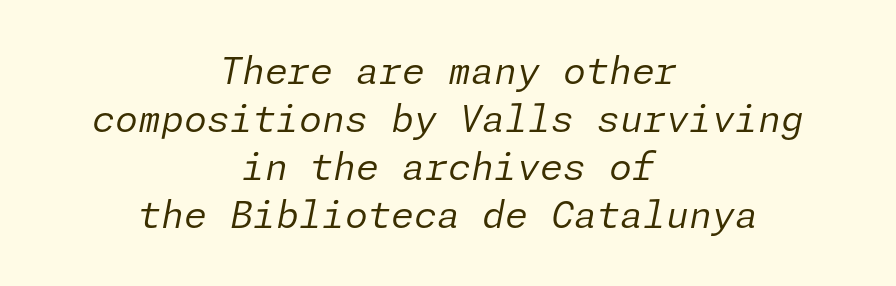
Observe the ordinary spacing: letters are neighbours, not strangers. Any mark beneath the type? The region is blank. The paragraph shown floats in the horizontal middle. Summary of weight: not heavy and not bold. The text carries the slant typical of an italic or oblique font.
